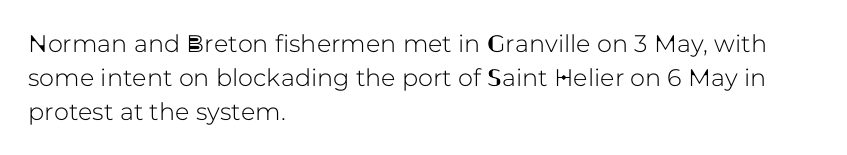
The image shows 24 px text type, upright; set left-aligned, normal line spacing (1.41x), normal letter spacing, not underlined.
